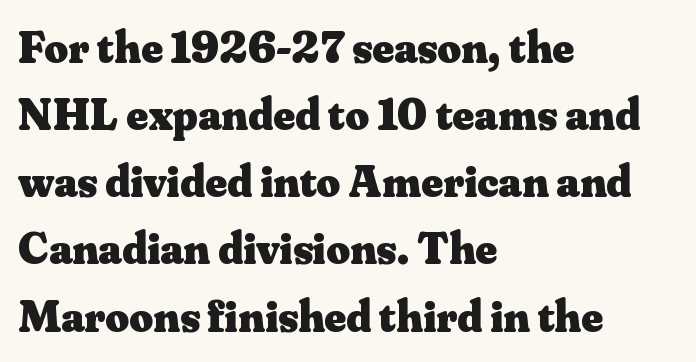
Q: Is the text bold? A: Yes.
Q: Is the text italic (slanted)? A: No, it is upright.
Q: Is the typeface a serif or a sans-serif typeface? A: Serif.
Q: Is the text underlined? A: No.
Q: How is the paragraph aligned? A: Left-aligned.
Q: Is the spacing between letters normal or unusually wide? A: Normal.
Q: Is the spacing between lines tight, normal or loose? A: Normal.
Q: Width (condensed, normal, or wide)? A: Normal.
Q: Stroke contrast? A: Medium.
Q: x-height? A: Small.
Q: Monospaced? A: No.
